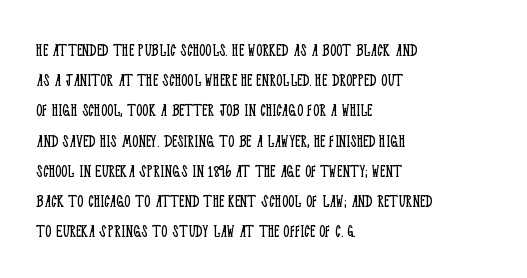
Q: Is the text bold? A: No.
Q: Is the text italic (slanted)? A: No, it is upright.
Q: Is the text underlined? A: No.
Q: How is the paragraph aligned? A: Left-aligned.
Q: Is the spacing between letters normal or unusually wide? A: Normal.
Q: Is the spacing between lines tight, normal or loose? A: Normal.
